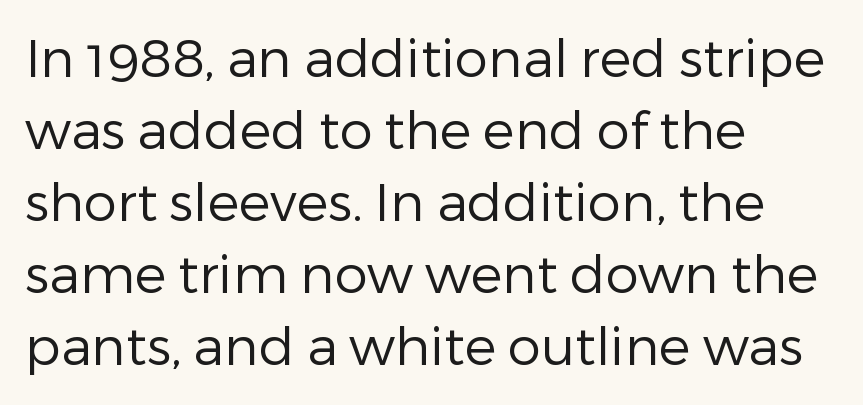
The image shows 53 px regular-weight sans-serif type, upright; set left-aligned, normal line spacing (1.36x), normal letter spacing, not underlined; low stroke contrast and a medium x-height.
